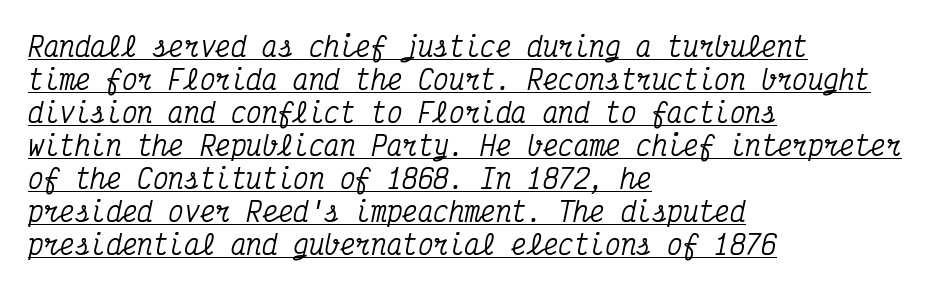
Q: Is the text italic (slanted)? A: Yes, it leans right by about 12 degrees.
Q: Is the text underlined? A: Yes.
Q: How is the paragraph aligned? A: Left-aligned.
Q: Is the spacing between letters normal or unusually wide? A: Normal.
Q: Is the spacing between lines tight, normal or loose? A: Normal.
